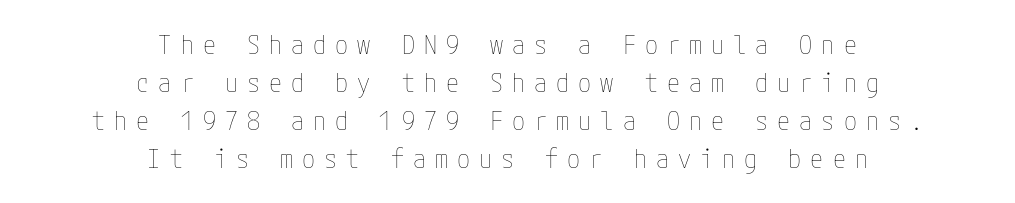
Q: Is the text bold? A: No.
Q: Is the text italic (slanted)? A: No, it is upright.
Q: Is the text underlined? A: No.
Q: How is the paragraph aligned? A: Centered.
Q: Is the spacing between letters normal or unusually wide? A: Unusually wide.
Q: Is the spacing between lines tight, normal or loose? A: Normal.
